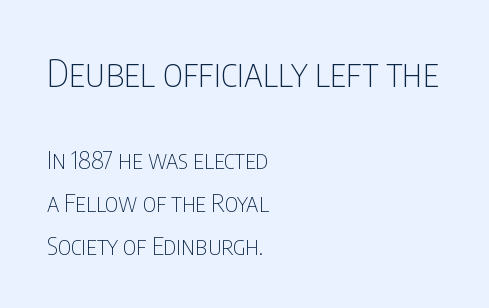
{"serif": "no", "italic": "no", "bold": "no", "weight": "thin", "width": "condensed", "stroke_contrast": "low", "x_height": "large", "monospaced": "no", "underline": "no", "align": "left", "line_spacing_ratio": 1.72, "letter_spacing": "normal", "letter_spacing_em": 0.0, "larger_block": "first", "size_ratio": 1.52, "glyph_px": 38}
